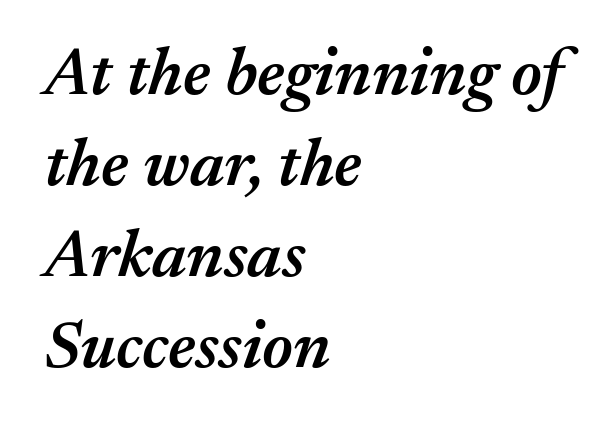
{"italic": "yes", "lean": "right", "slant_degrees": 17, "bold": "semi", "weight": "semibold", "width": "normal", "stroke_contrast": "medium", "x_height": "medium", "monospaced": "no", "underline": "no", "align": "left", "line_spacing": "normal", "line_spacing_ratio": 1.36, "letter_spacing": "normal", "letter_spacing_em": 0.0, "glyph_px": 67}
